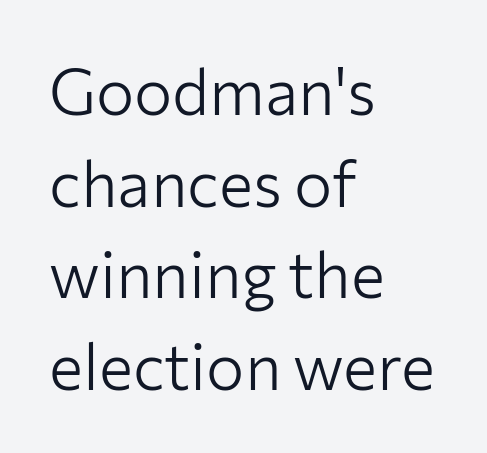
The vertical gap from one line to the next is medium. The foot of each line stays bare and open. Stem width sits at or under what a default text font uses. The glyphs in this specimen are sans serif. This sample is left-justified, so line endings fall wherever the words run out.
